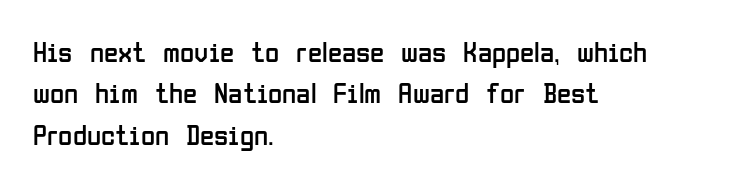
No chunkiness to these letters — they're not bold. Spacing between characters is what you'd get straight out of the box. Regular leading. Classification — sans serif. The letters stand straight up with perfectly vertical stems.
